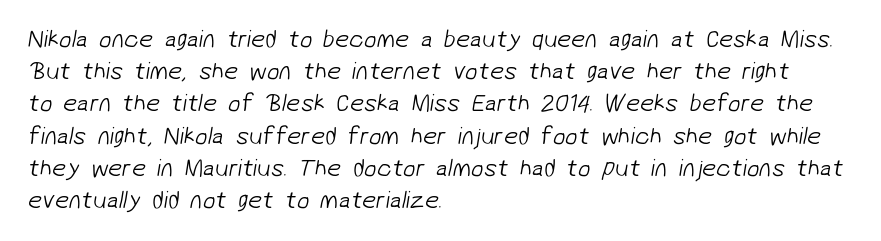
Vertical stems look standard width or narrower in stroke. Plain, unruled lines of type. How would I describe the line gaps? Plain and ordinary. The ragged edge is on the right, which tells us the setting is flush left. The letterforms sit shoulder to shoulder at normal distance.
